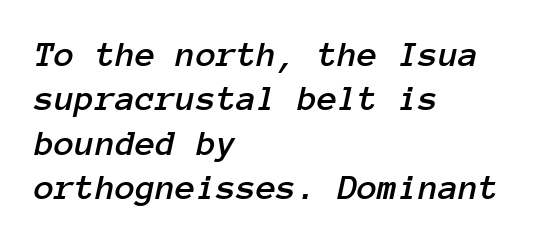
The typesetter chose a ragged-right arrangement here. The gaps between neighbouring characters are ordinary and unremarkable. The rendering uses typewriter-style spacing with identical character cells. The glyphs are unaccompanied by any horizontal stroke below them. Notice how the stems are inclined rather than vertical — that's the hallmark of italics.
